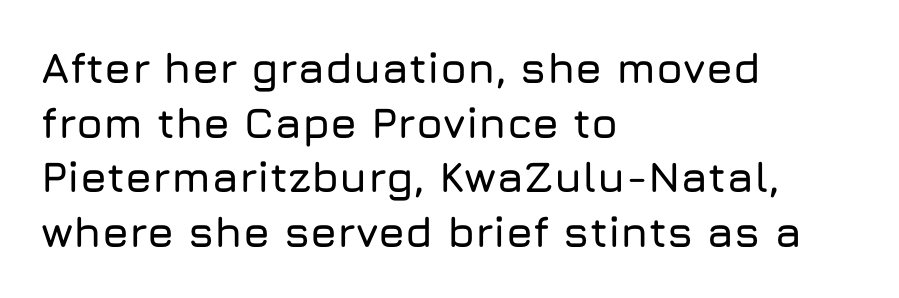
{"serif": "no", "italic": "no", "width": "normal", "stroke_contrast": "low", "x_height": "medium", "monospaced": "no", "underline": "no", "align": "left", "line_spacing": "normal", "line_spacing_ratio": 1.27, "letter_spacing": "normal", "letter_spacing_em": 0.0, "glyph_px": 43}
